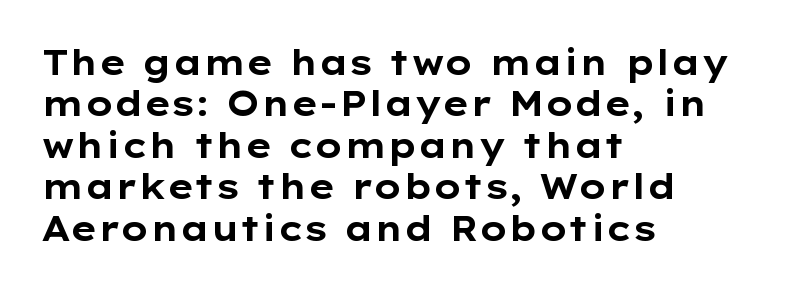
{"serif": "no", "italic": "no", "bold": "yes", "weight": "bold", "width": "wide", "stroke_contrast": "low", "x_height": "medium", "monospaced": "no", "underline": "no", "align": "left", "line_spacing_ratio": 1.22, "letter_spacing": "normal", "letter_spacing_em": 0.0, "glyph_px": 34}
